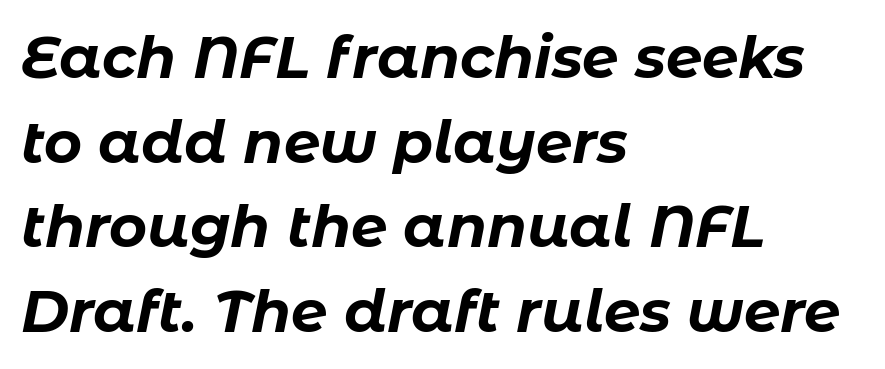
{"italic": "yes", "lean": "right", "slant_degrees": 11, "bold": "yes", "weight": "bold", "width": "normal", "stroke_contrast": "low", "x_height": "medium", "monospaced": "no", "underline": "no", "align": "left", "line_spacing": "normal", "line_spacing_ratio": 1.46, "letter_spacing": "normal", "letter_spacing_em": 0.0, "glyph_px": 58}
